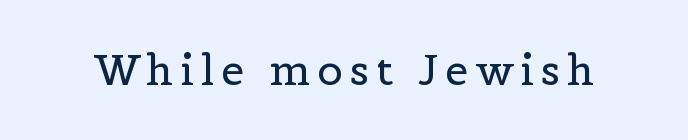
Weight: in the light-to-regular range. Unlike a clean sans, this face finishes its strokes with serifs. Decoration check: the copy has no underline. Is this a fixed-width face? No — the glyphs have proportional, varying widths. Vertical strokes here are truly vertical.
